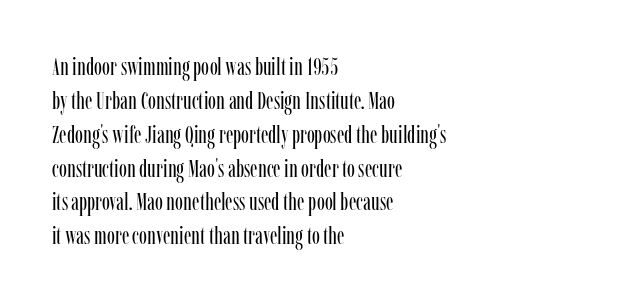
Decoration check: the copy has no underline. Teacher's note: observe the even left margin — that is flush-left alignment. Interline gaps are of average width in this sample. No chunkiness to these letters — they're not bold. These lines were composed using upright roman letters.
